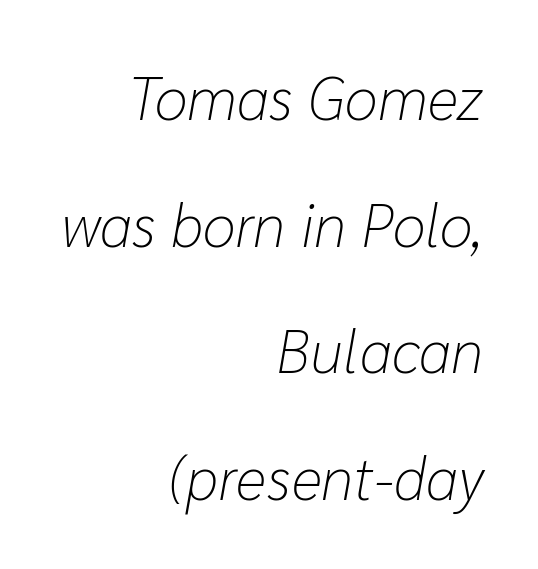
The image shows 60 px light type, italic (leaning right); set right-aligned, loose line spacing (2.11x), normal letter spacing, not underlined; low stroke contrast and a medium x-height.
